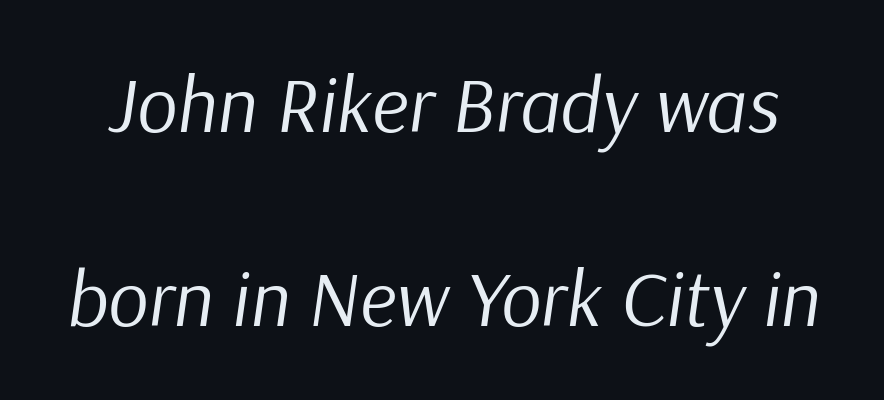
The string is rendered with underlining switched off. You could not count columns in this text — the font is proportionally spaced. Widely set lines give the paragraph a tall, airy silhouette. Spacing between characters is what you'd get straight out of the box.
